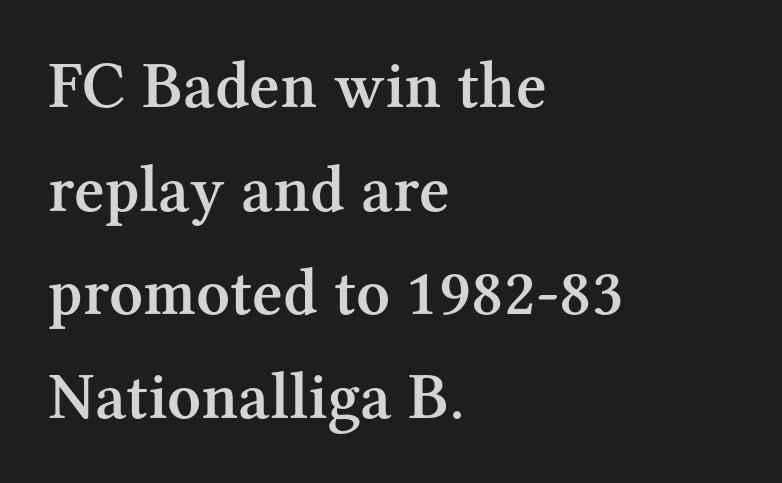
{"serif": "yes", "italic": "no", "bold": "semi", "weight": "semibold", "width": "normal", "stroke_contrast": "medium", "x_height": "medium", "monospaced": "no", "underline": "no", "align": "left", "line_spacing": "normal", "line_spacing_ratio": 1.57, "letter_spacing": "normal", "letter_spacing_em": 0.0, "glyph_px": 66}
